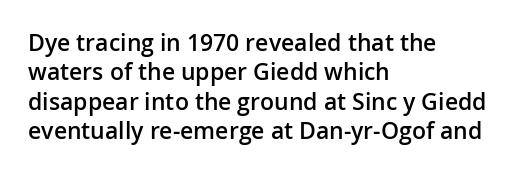
The image shows 23 px text type, upright; set left-aligned, normal line spacing (1.28x), normal letter spacing, not underlined.
